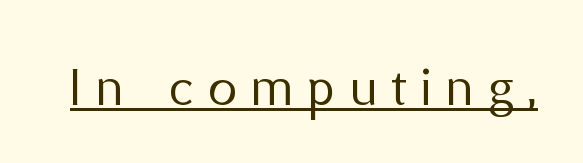
{"serif": "no", "italic": "no", "bold": "no", "weight": "regular", "width": "normal", "stroke_contrast": "medium", "x_height": "medium", "monospaced": "no", "underline": "yes", "letter_spacing": "wide", "letter_spacing_em": 0.25, "glyph_px": 58}
